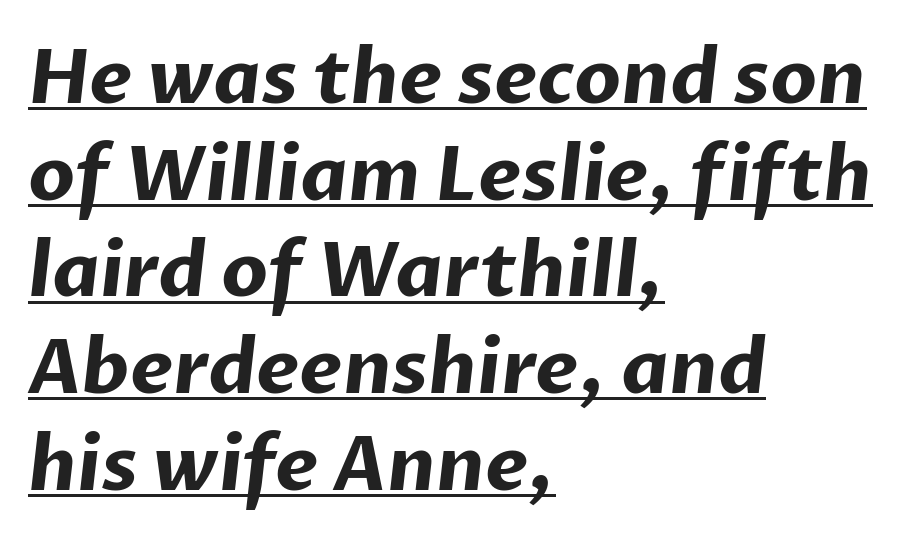
The image shows 75 px bold sans-serif type; set left-aligned, normal line spacing (1.29x), normal letter spacing, underlined; low stroke contrast and a medium x-height.
